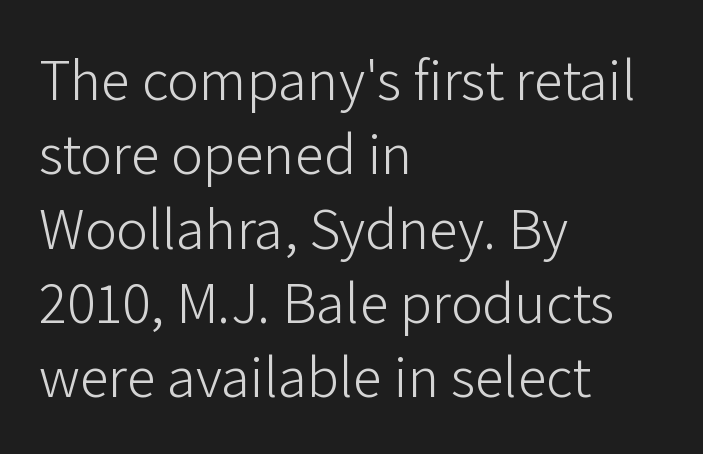
The face looks like a standard text weight, possibly lighter. Words float on clear page, feet unadorned. The letterforms sit shoulder to shoulder at normal distance. Spacing verdict: proportional, widths tailored to each character. Line beginnings align vertically; line endings do not.
